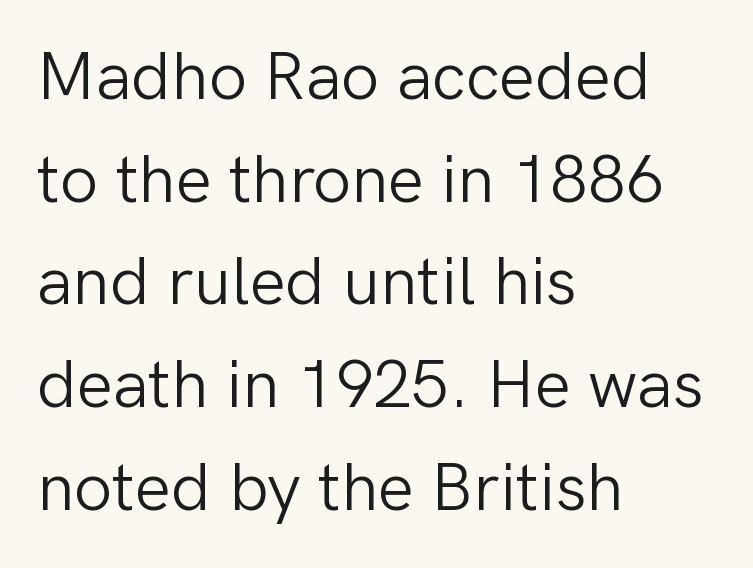
Look at the tracking — it's just the regular setting, nothing added. This sample uses an upright cut, with every glyph sitting square on the baseline. In CSS terms this would be text-align: left. Leading matches the norm, producing a regular column. Character widths vary here, with narrow letters taking less room than wide ones. Words float on clear page, feet unadorned.
